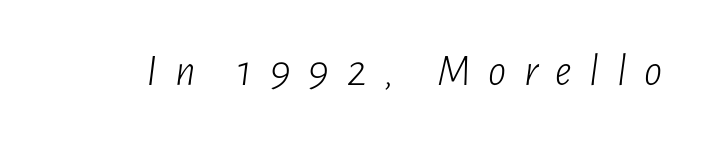
The space beneath each line is pristine and unruled. The rendering applies a slant to the glyphs. The tracking reads as deliberately expanded to a designer's eye. These lines are rendered in a variable-pitch font. Weight: in the light-to-regular range.
